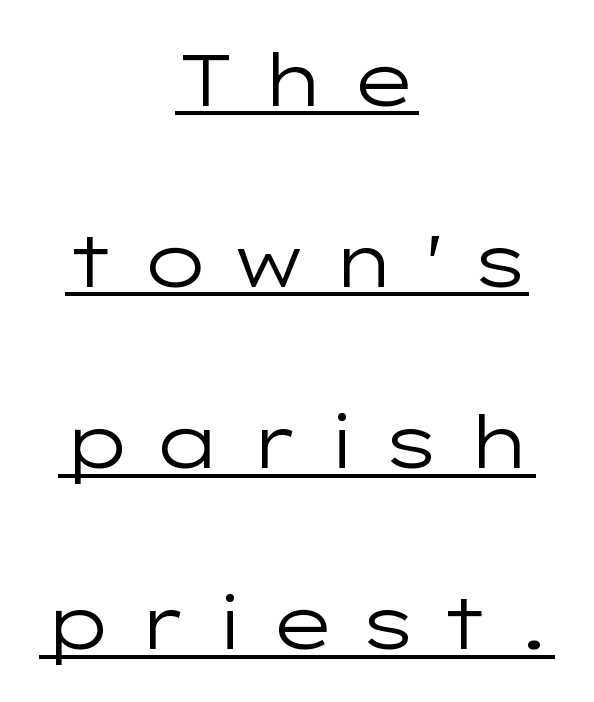
The image shows 73 px regular-weight, wide sans-serif type, upright; set centered, loose line spacing (2.48x), unusually wide letter spacing (+0.3 em), underlined; low stroke contrast and a medium x-height.
